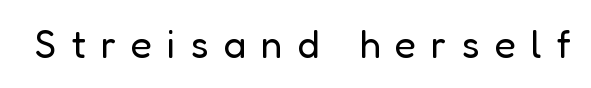
{"serif": "no", "italic": "no", "bold": "no", "weight": "regular", "width": "normal", "stroke_contrast": "low", "x_height": "medium", "monospaced": "no", "underline": "no", "letter_spacing": "wide", "letter_spacing_em": 0.38, "glyph_px": 39}
